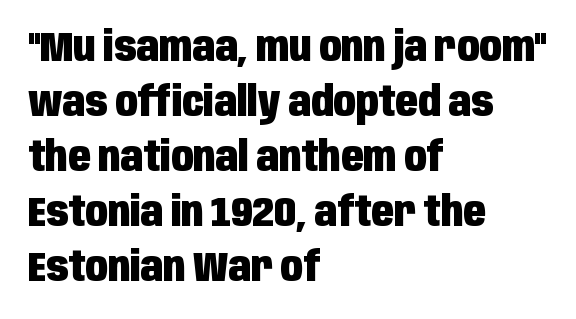
{"serif": "no", "italic": "no", "bold": "yes", "weight": "heavy", "width": "condensed", "stroke_contrast": "low", "x_height": "large", "monospaced": "no", "underline": "no", "align": "left", "line_spacing": "normal", "line_spacing_ratio": 1.34, "letter_spacing": "normal", "letter_spacing_em": 0.0, "glyph_px": 41}
